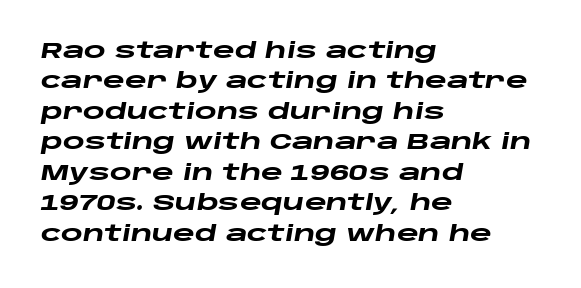
Q: Is the text bold? A: Yes.
Q: Is the text italic (slanted)? A: Yes, it leans right by about 10 degrees.
Q: Is the text underlined? A: No.
Q: How is the paragraph aligned? A: Left-aligned.
Q: Is the spacing between letters normal or unusually wide? A: Normal.
Q: Is the spacing between lines tight, normal or loose? A: Normal.
